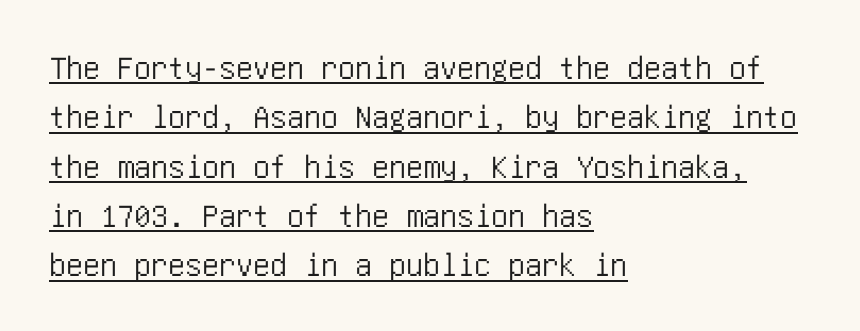
The image shows 34 px condensed sans-serif type, upright; set left-aligned, normal line spacing (1.45x), normal letter spacing, underlined; low stroke contrast and a large x-height.
